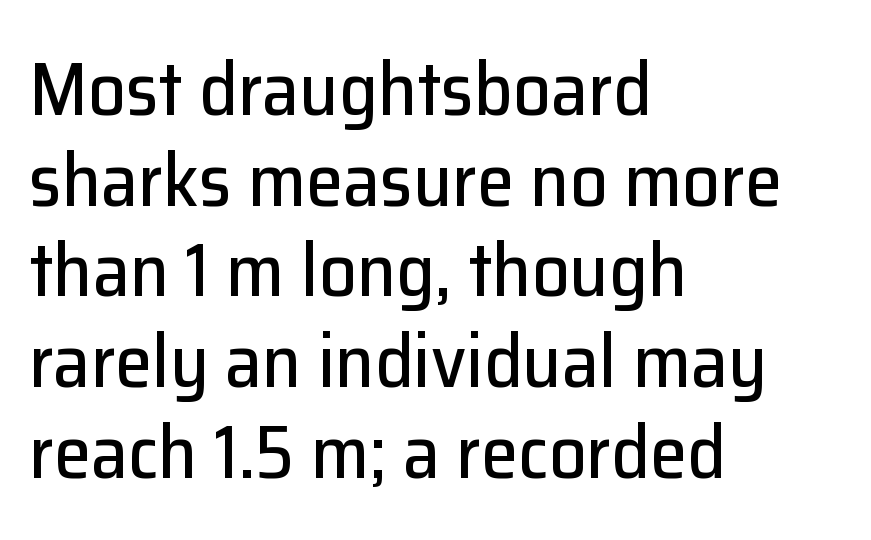
Q: Is the text italic (slanted)? A: No, it is upright.
Q: Is the typeface a serif or a sans-serif typeface? A: Sans-serif.
Q: Is the text underlined? A: No.
Q: How is the paragraph aligned? A: Left-aligned.
Q: Is the spacing between letters normal or unusually wide? A: Normal.
Q: Width (condensed, normal, or wide)? A: Normal.
Q: Stroke contrast? A: Low.
Q: x-height? A: Medium.
Q: Monospaced? A: No.
